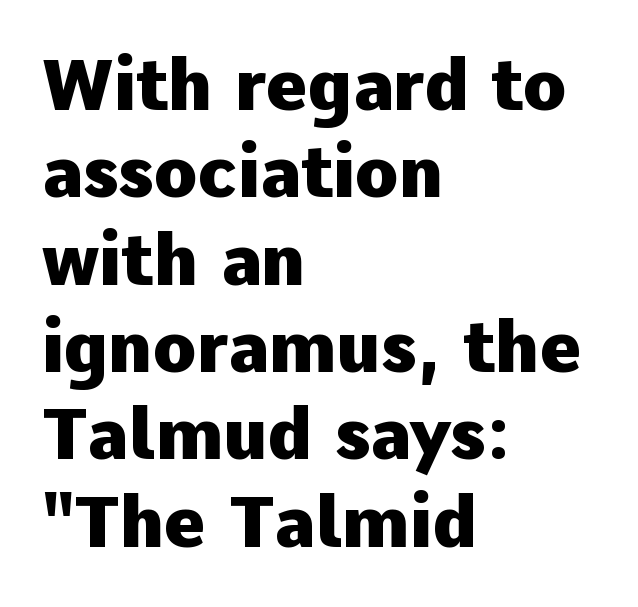
Q: Is the text bold? A: Yes.
Q: Is the text italic (slanted)? A: No, it is upright.
Q: Is the typeface a serif or a sans-serif typeface? A: Sans-serif.
Q: Is the text underlined? A: No.
Q: How is the paragraph aligned? A: Left-aligned.
Q: Is the spacing between letters normal or unusually wide? A: Normal.
Q: Width (condensed, normal, or wide)? A: Normal.
Q: Stroke contrast? A: Low.
Q: x-height? A: Medium.
Q: Monospaced? A: No.
